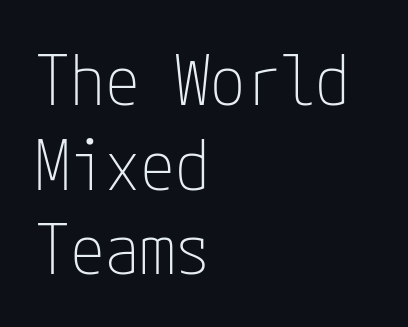
Q: Is the text bold? A: No.
Q: Is the text italic (slanted)? A: No, it is upright.
Q: Is the typeface a serif or a sans-serif typeface? A: Sans-serif.
Q: Is the text underlined? A: No.
Q: How is the paragraph aligned? A: Left-aligned.
Q: Is the spacing between letters normal or unusually wide? A: Normal.
Q: Width (condensed, normal, or wide)? A: Condensed.
Q: Stroke contrast? A: Low.
Q: x-height? A: Medium.
